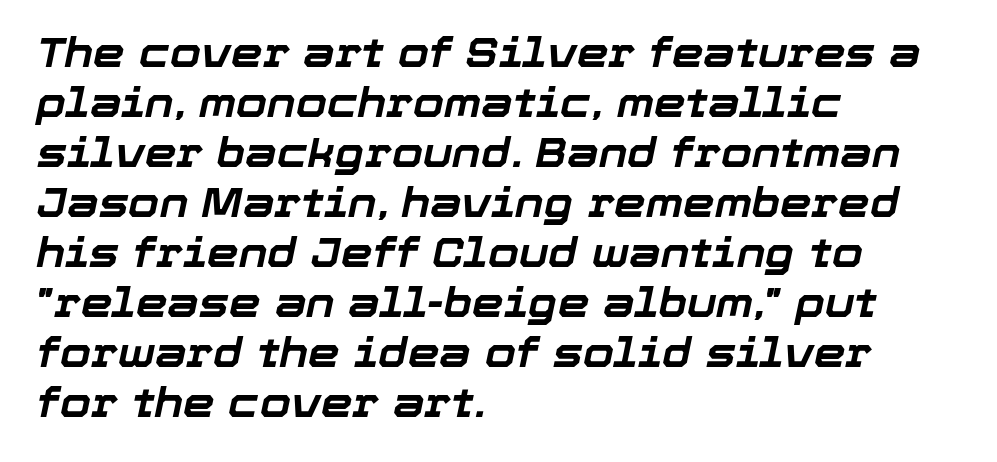
{"italic": "yes", "lean": "right", "slant_degrees": 12, "bold": "yes", "weight": "bold", "width": "normal", "stroke_contrast": "low", "x_height": "medium", "monospaced": "no", "underline": "no", "align": "left", "line_spacing": "normal", "line_spacing_ratio": 1.25, "letter_spacing": "normal", "letter_spacing_em": 0.0, "glyph_px": 40}
